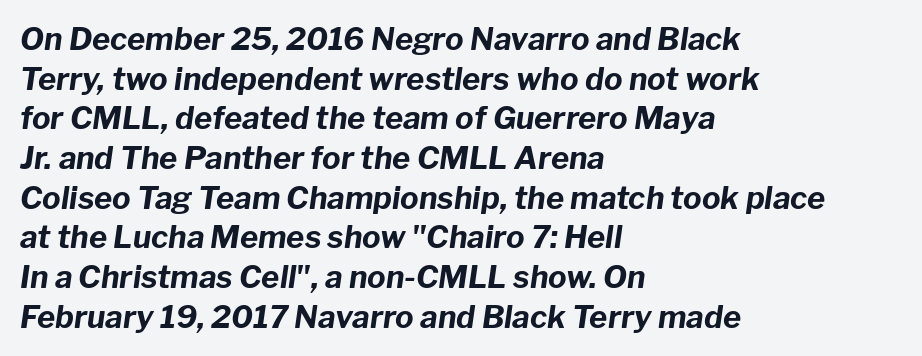
Inter-character spacing is left at the font's built-in metrics. Is there much room between lines? A standard amount, neither cramped nor airy. Underline: absent. This sample has the flowing, uneven cadence of proportional lettering.
